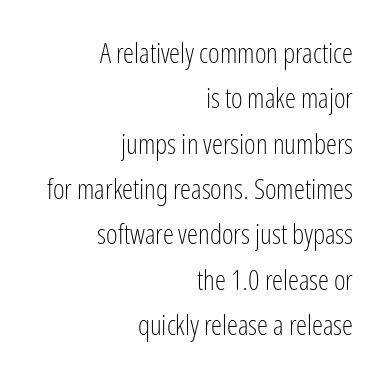
Q: Is the text bold? A: No.
Q: Is the text italic (slanted)? A: No, it is upright.
Q: Is the typeface a serif or a sans-serif typeface? A: Sans-serif.
Q: Is the text underlined? A: No.
Q: How is the paragraph aligned? A: Right-aligned.
Q: Is the spacing between letters normal or unusually wide? A: Normal.
Q: Is the spacing between lines tight, normal or loose? A: Normal.
Q: Width (condensed, normal, or wide)? A: Condensed.
Q: Stroke contrast? A: Low.
Q: x-height? A: Medium.
Q: Monospaced? A: No.
